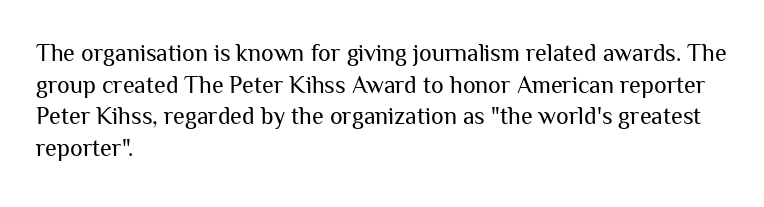
The image shows 24 px text type, upright; set left-aligned, normal line spacing (1.32x), normal letter spacing, not underlined.
